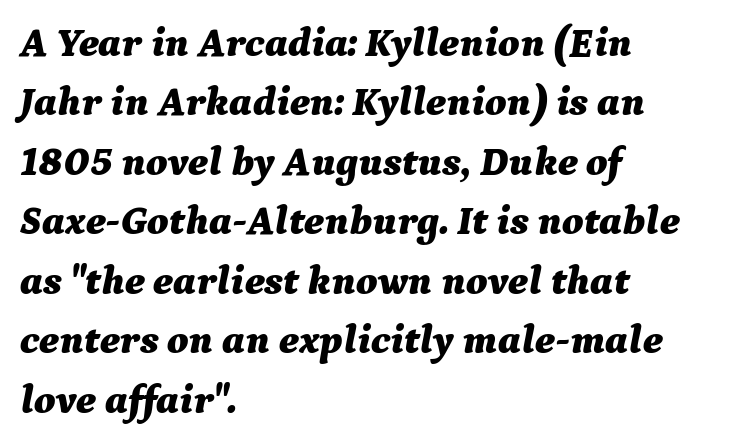
Q: Is the text bold? A: Yes.
Q: Is the text italic (slanted)? A: Yes, it leans right by about 9 degrees.
Q: Is the text underlined? A: No.
Q: How is the paragraph aligned? A: Left-aligned.
Q: Is the spacing between letters normal or unusually wide? A: Normal.
Q: Is the spacing between lines tight, normal or loose? A: Normal.
Q: Width (condensed, normal, or wide)? A: Normal.
Q: Stroke contrast? A: Medium.
Q: x-height? A: Medium.
Q: Monospaced? A: No.
